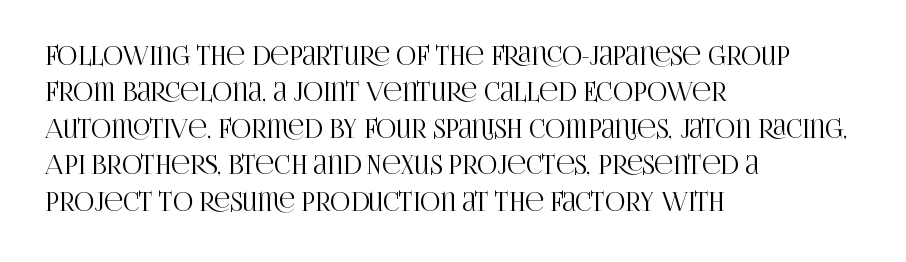
{"italic": "no", "underline": "no", "align": "left", "line_spacing": "normal", "line_spacing_ratio": 1.46, "letter_spacing": "normal", "letter_spacing_em": 0.0, "glyph_px": 25}
